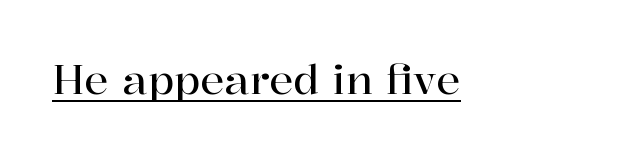
The image shows 40 px serif type, upright; set normal letter spacing, underlined; high stroke contrast and a medium x-height.
